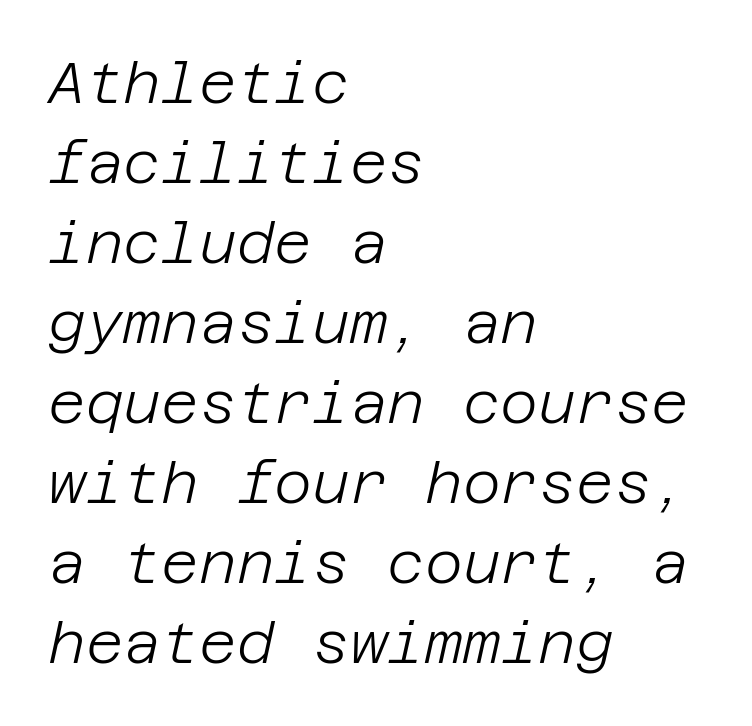
Q: Is the text bold? A: No.
Q: Is the text italic (slanted)? A: Yes, it leans right by about 12 degrees.
Q: Is the text underlined? A: No.
Q: How is the paragraph aligned? A: Left-aligned.
Q: Is the spacing between letters normal or unusually wide? A: Normal.
Q: Is the spacing between lines tight, normal or loose? A: Normal.
Q: Width (condensed, normal, or wide)? A: Normal.
Q: Stroke contrast? A: Low.
Q: x-height? A: Large.
